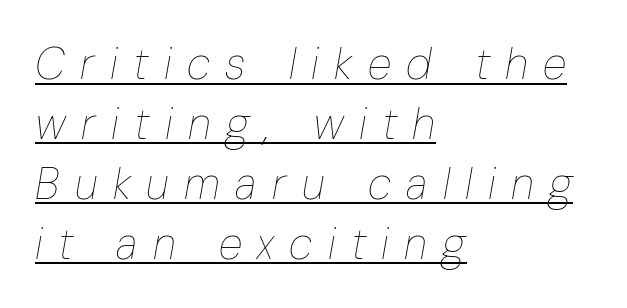
{"italic": "yes", "lean": "right", "slant_degrees": 10, "bold": "no", "weight": "thin", "width": "condensed", "stroke_contrast": "low", "x_height": "medium", "monospaced": "no", "underline": "yes", "align": "left", "line_spacing": "normal", "line_spacing_ratio": 1.36, "letter_spacing": "wide", "letter_spacing_em": 0.35, "glyph_px": 44}
